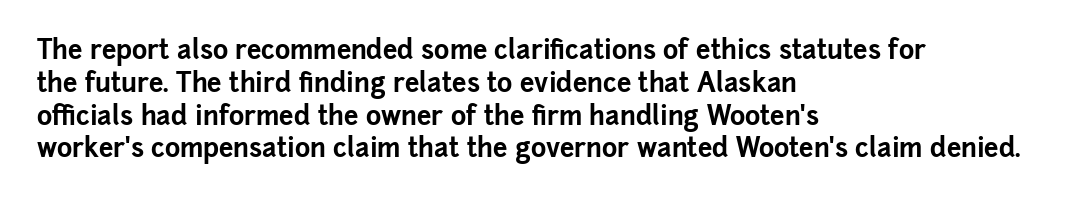
Reading down the column, the eye jumps a familiar distance to each next line. The passage shown is not underscored anywhere. Its strokes are broad and dark, the hallmark of bold type. Quick note: not italic, upright. Observe the ordinary spacing: letters are neighbours, not strangers. Line beginnings align vertically; line endings do not.
